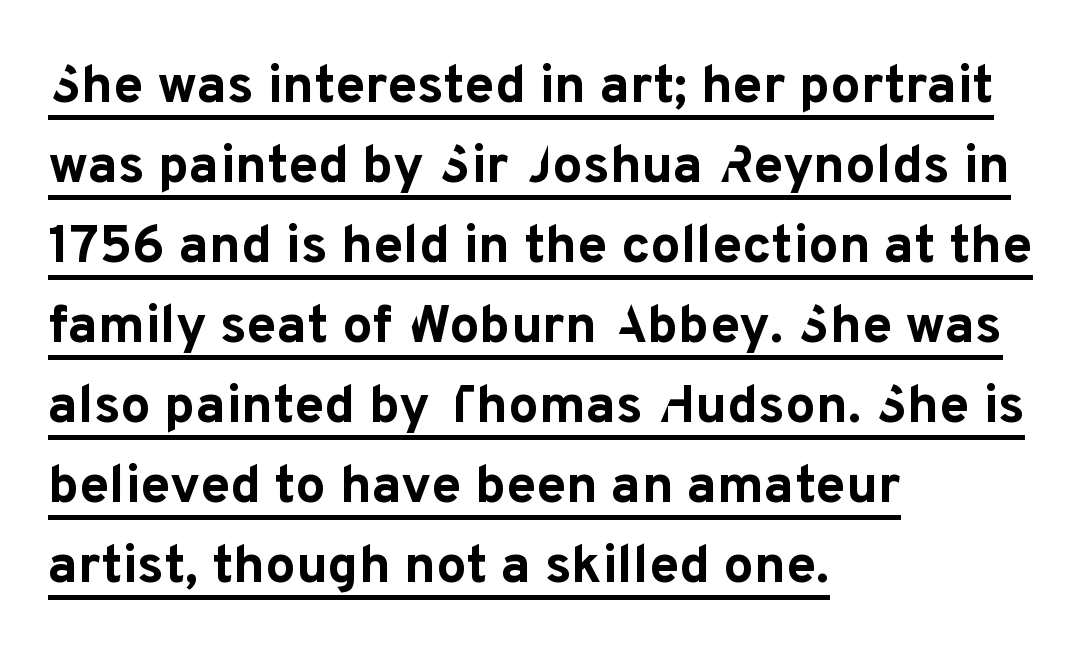
The image shows 54 px bold sans-serif type, upright; set left-aligned, normal line spacing (1.48x), normal letter spacing, underlined; low stroke contrast and a medium x-height.
